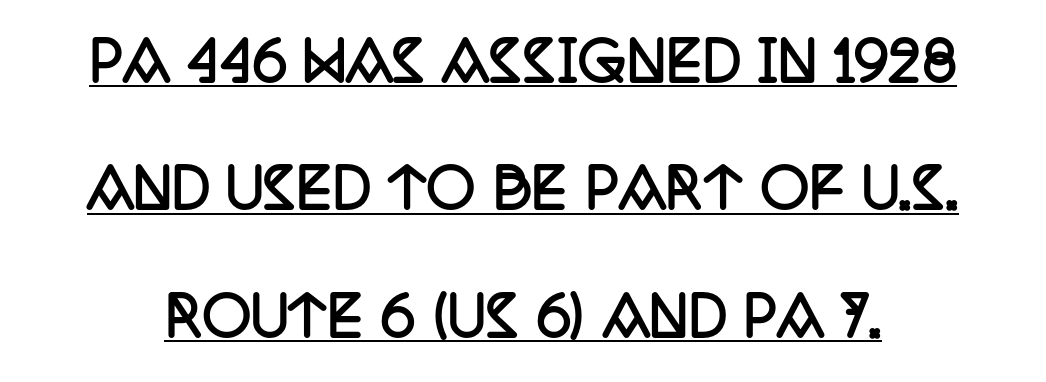
The image shows 54 px semibold, condensed serif type, upright; set loose line spacing (2.36x), normal letter spacing, underlined; low stroke contrast and a large x-height.
